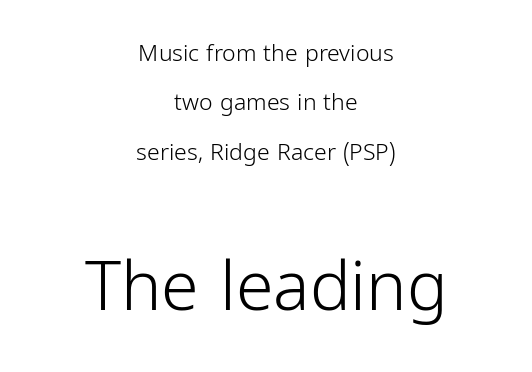
Q: Is the text bold? A: No.
Q: Is the text italic (slanted)? A: No, it is upright.
Q: Is the typeface a serif or a sans-serif typeface? A: Sans-serif.
Q: Is the text underlined? A: No.
Q: How is the paragraph aligned? A: Centered.
Q: Is the spacing between letters normal or unusually wide? A: Normal.
Q: Is the spacing between lines tight, normal or loose? A: Loose.
Q: Which block of text is set in a larger size, the first (top) or the second (bottom)? A: The second (bottom) one.
Q: Width (condensed, normal, or wide)? A: Condensed.
Q: Stroke contrast? A: Low.
Q: x-height? A: Medium.
Q: Monospaced? A: No.
